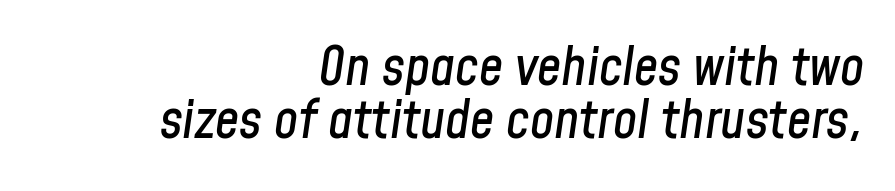
Q: Is the text italic (slanted)? A: Yes, it leans right by about 8 degrees.
Q: Is the text underlined? A: No.
Q: How is the paragraph aligned? A: Right-aligned.
Q: Is the spacing between letters normal or unusually wide? A: Normal.
Q: Is the spacing between lines tight, normal or loose? A: Tight.
Q: Width (condensed, normal, or wide)? A: Condensed.
Q: Stroke contrast? A: Low.
Q: x-height? A: Medium.
Q: Monospaced? A: No.
